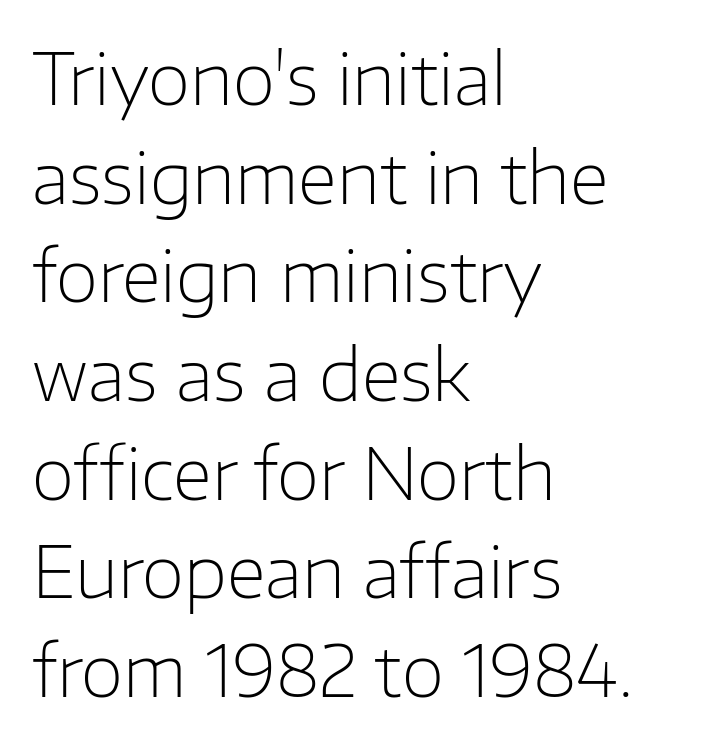
Each new line begins a customary step beneath the previous one. Ink coverage per letter is moderate at most. Do the letters lean? They stand straight. These lines are rendered in a variable-pitch font. The passage is arranged the way most books set body copy — flush left. No extra tracking has been applied to these lines.
